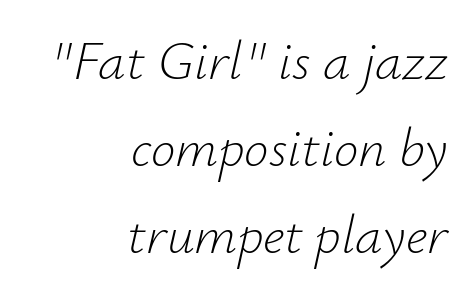
Just letters on the line, the space beneath them empty. The face used here is proportionally spaced, like ordinary book or web type. Bold? No — there's no thickening of the strokes. Whoever set this chose a conventional vertical rhythm. Characters follow at the spacing the type designer built in.
